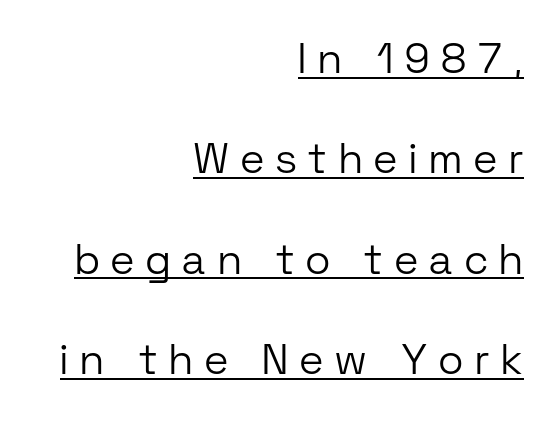
{"serif": "no", "italic": "no", "bold": "no", "weight": "light", "width": "normal", "stroke_contrast": "low", "x_height": "medium", "monospaced": "no", "underline": "yes", "align": "right", "line_spacing": "loose", "line_spacing_ratio": 2.39, "letter_spacing": "wide", "letter_spacing_em": 0.29, "glyph_px": 42}
